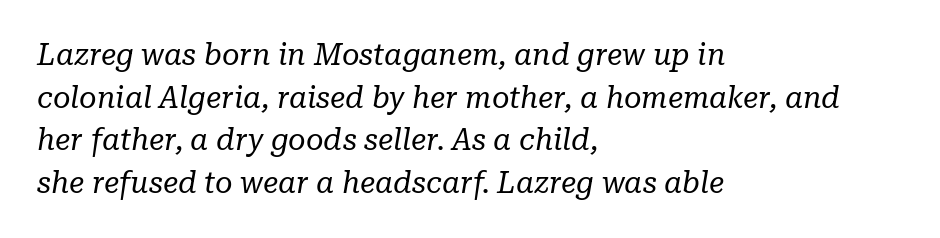
{"serif": "yes", "italic": "yes", "lean": "right", "slant_degrees": 10, "bold": "no", "weight": "regular", "width": "normal", "stroke_contrast": "low", "x_height": "medium", "monospaced": "no", "underline": "no", "align": "left", "line_spacing": "normal", "line_spacing_ratio": 1.42, "letter_spacing": "normal", "letter_spacing_em": 0.0, "glyph_px": 30}
